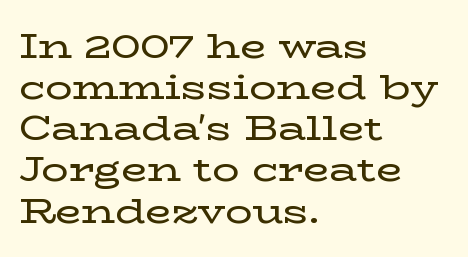
The image shows 34 px wide serif type, upright; set left-aligned, line spacing 1.21x, normal letter spacing, not underlined; low stroke contrast and a medium x-height.
